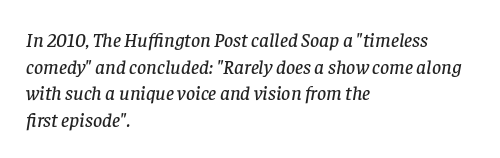
The image shows 20 px text type, italic (leaning right); set left-aligned, normal line spacing (1.33x), normal letter spacing, not underlined.
